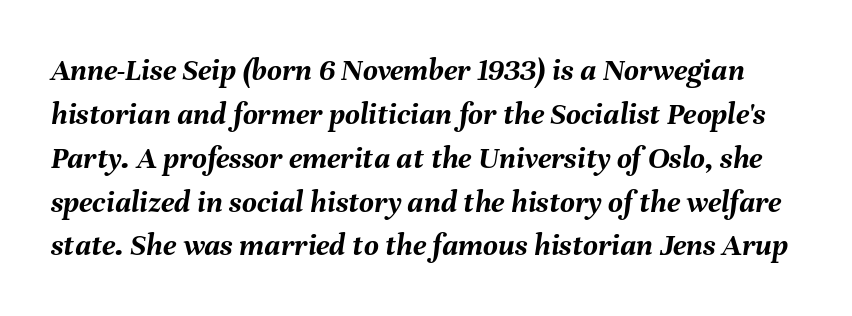
Q: Is the text bold? A: Yes.
Q: Is the text italic (slanted)? A: Yes, it leans right by about 8 degrees.
Q: Is the text underlined? A: No.
Q: Is the spacing between letters normal or unusually wide? A: Normal.
Q: Is the spacing between lines tight, normal or loose? A: Normal.
Q: Width (condensed, normal, or wide)? A: Normal.
Q: Stroke contrast? A: Medium.
Q: x-height? A: Medium.
Q: Monospaced? A: No.
